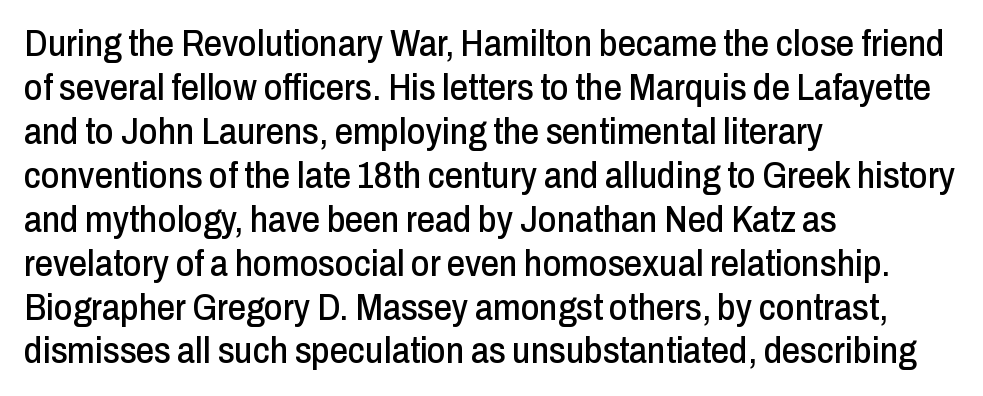
The image shows 36 px condensed sans-serif type, upright; set left-aligned, line spacing 1.22x, normal letter spacing, not underlined; low stroke contrast and a medium x-height.
